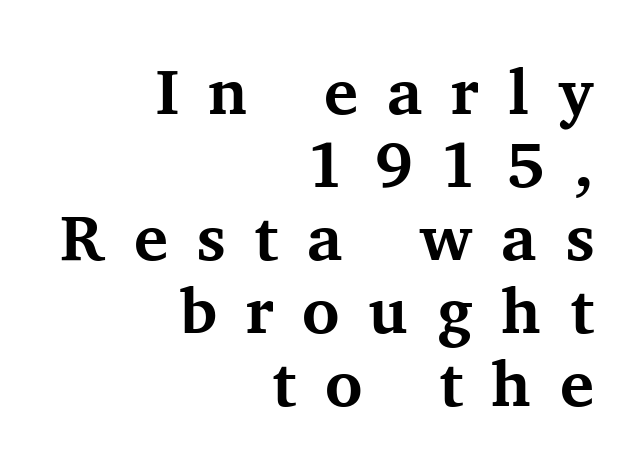
{"serif": "yes", "italic": "no", "bold": "yes", "weight": "bold", "width": "normal", "stroke_contrast": "medium", "x_height": "medium", "monospaced": "no", "underline": "no", "align": "right", "line_spacing": "tight", "line_spacing_ratio": 1.14, "letter_spacing": "wide", "letter_spacing_em": 0.45, "glyph_px": 64}
